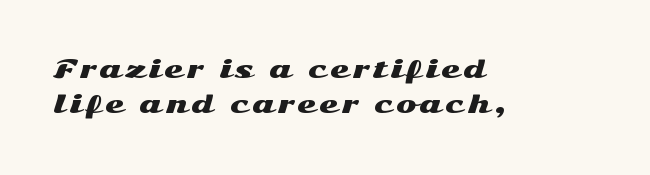
{"underline": "no", "align": "left", "line_spacing": "normal", "line_spacing_ratio": 1.46, "glyph_px": 24}
